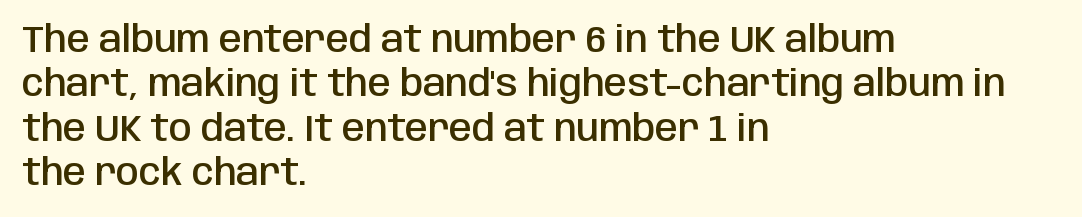
Q: Is the text bold? A: Semi-bold.
Q: Is the text italic (slanted)? A: No, it is upright.
Q: Is the typeface a serif or a sans-serif typeface? A: Sans-serif.
Q: Is the text underlined? A: No.
Q: How is the paragraph aligned? A: Left-aligned.
Q: Is the spacing between letters normal or unusually wide? A: Normal.
Q: Width (condensed, normal, or wide)? A: Condensed.
Q: Stroke contrast? A: Low.
Q: x-height? A: Large.
Q: Monospaced? A: No.
